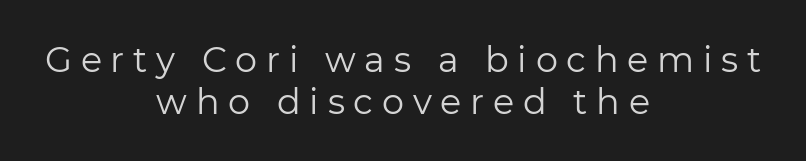
Q: Is the text bold? A: No.
Q: Is the text italic (slanted)? A: No, it is upright.
Q: Is the typeface a serif or a sans-serif typeface? A: Sans-serif.
Q: Is the text underlined? A: No.
Q: How is the paragraph aligned? A: Centered.
Q: Is the spacing between letters normal or unusually wide? A: Unusually wide.
Q: Width (condensed, normal, or wide)? A: Normal.
Q: Stroke contrast? A: Low.
Q: x-height? A: Medium.
Q: Monospaced? A: No.
